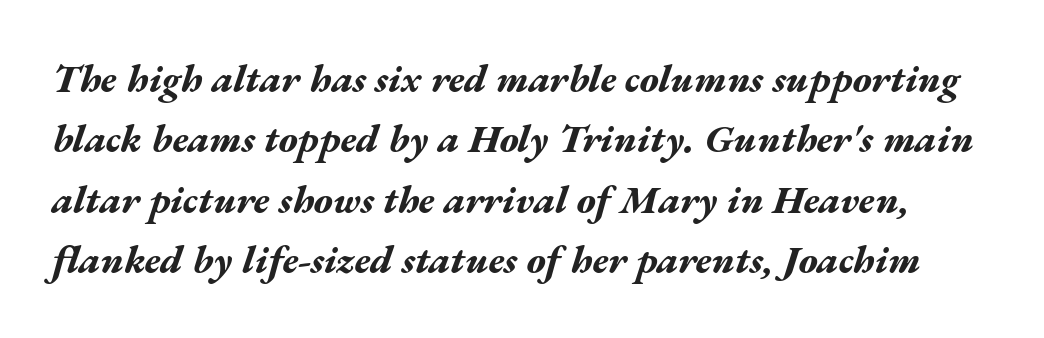
Q: Is the text bold? A: Yes.
Q: Is the text italic (slanted)? A: Yes, it leans right by about 17 degrees.
Q: Is the text underlined? A: No.
Q: Is the spacing between letters normal or unusually wide? A: Normal.
Q: Is the spacing between lines tight, normal or loose? A: Normal.
Q: Width (condensed, normal, or wide)? A: Wide.
Q: Stroke contrast? A: Medium.
Q: x-height? A: Medium.
Q: Monospaced? A: No.
